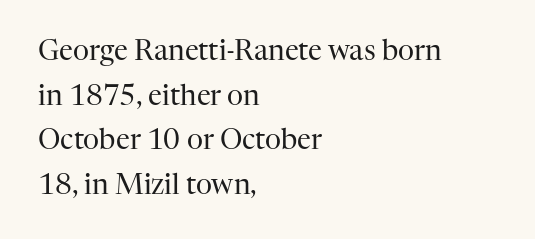
{"serif": "yes", "italic": "no", "bold": "no", "weight": "regular", "width": "normal", "stroke_contrast": "high", "x_height": "medium", "monospaced": "no", "underline": "no", "align": "left", "line_spacing": "normal", "line_spacing_ratio": 1.59, "letter_spacing": "normal", "letter_spacing_em": 0.0, "glyph_px": 28}
